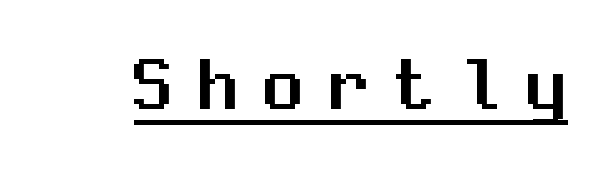
The passage shown has open, widely tracked lettering throughout. Compared with undecorated copy, this sample adds a rule below the words. Is this a fixed-width face? Yes — each glyph sits in an identical cell. Ordinary non-slanted type is in use.
